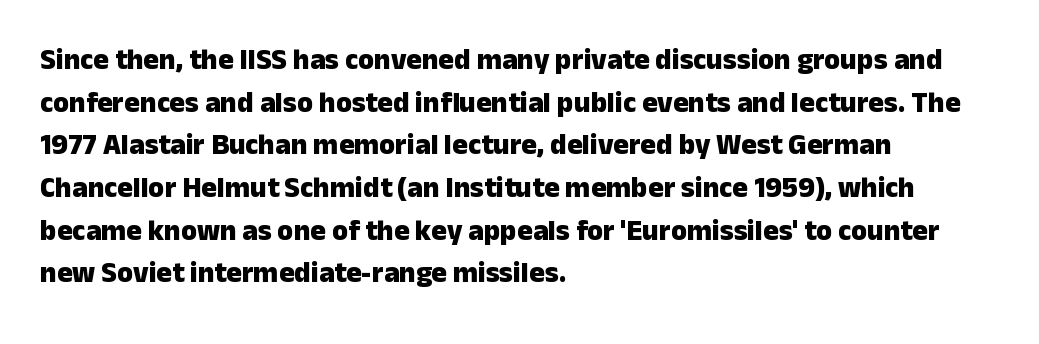
The image shows 29 px heavy sans-serif type, upright; set left-aligned, normal line spacing (1.47x), normal letter spacing, not underlined; low stroke contrast and a medium x-height.
